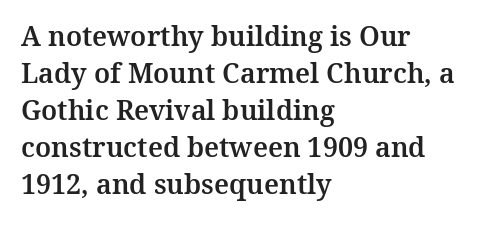
Q: Is the text italic (slanted)? A: No, it is upright.
Q: Is the text underlined? A: No.
Q: How is the paragraph aligned? A: Left-aligned.
Q: Is the spacing between letters normal or unusually wide? A: Normal.
Q: Is the spacing between lines tight, normal or loose? A: Normal.
